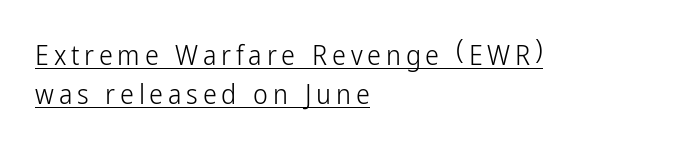
Q: Is the text bold? A: No.
Q: Is the text italic (slanted)? A: No, it is upright.
Q: Is the typeface a serif or a sans-serif typeface? A: Sans-serif.
Q: Is the text underlined? A: Yes.
Q: How is the paragraph aligned? A: Left-aligned.
Q: Is the spacing between lines tight, normal or loose? A: Normal.
Q: Width (condensed, normal, or wide)? A: Condensed.
Q: Stroke contrast? A: Low.
Q: x-height? A: Medium.
Q: Monospaced? A: No.
